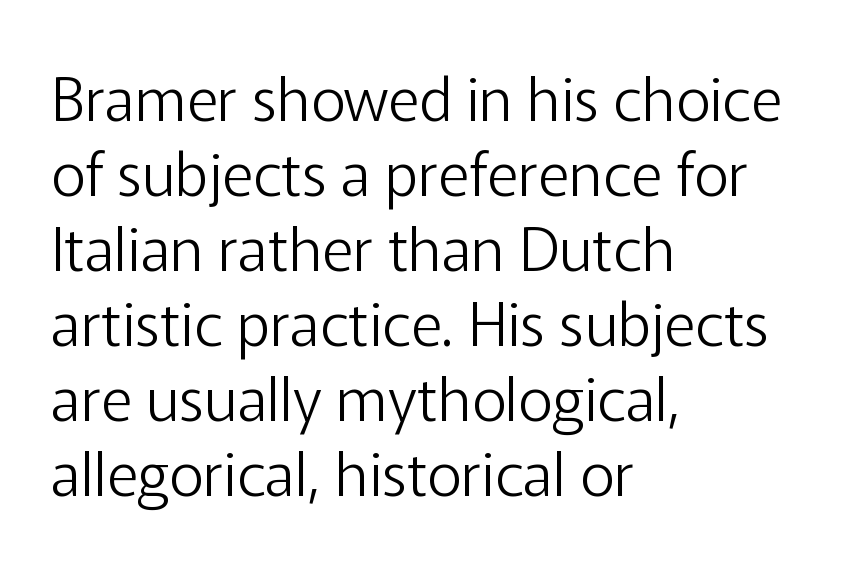
You could not count columns in this text — the font is proportionally spaced. Underline: absent. The designer left line spacing at the default. Nope, not italic — everything's standing straight. Each line starts at the same left margin while the right side varies. Nope, no serifs anywhere on these letters.
